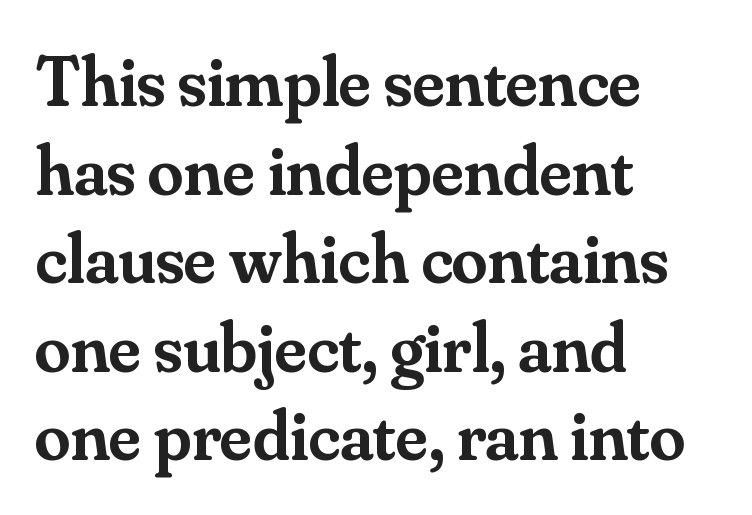
Underline: absent. Is this a fixed-width face? No — the glyphs have proportional, varying widths. Are there feet on the stems? There are — it's a serif. Spacing between characters is what you'd get straight out of the box. Style check: upright.
